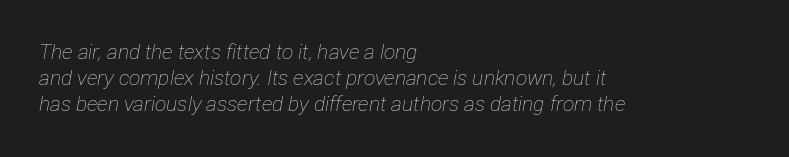
Q: Is the text bold? A: No.
Q: Is the text italic (slanted)? A: Yes, it leans right by about 12 degrees.
Q: Is the text underlined? A: No.
Q: How is the paragraph aligned? A: Left-aligned.
Q: Is the spacing between letters normal or unusually wide? A: Normal.
